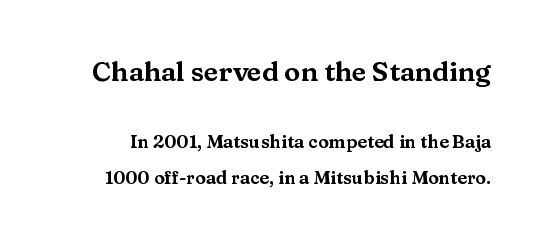
The image shows 27 px text type, upright; set loose line spacing (2.01x), normal letter spacing, not underlined; the first (top) block is 1.5x larger.
